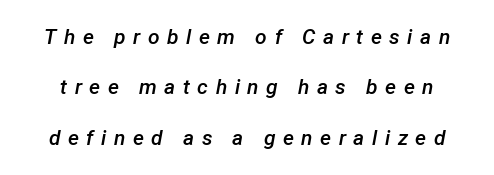
{"italic": "yes", "lean": "right", "slant_degrees": 12, "bold": "semi", "underline": "no", "line_spacing": "loose", "line_spacing_ratio": 2.4, "letter_spacing": "wide", "letter_spacing_em": 0.36, "glyph_px": 21}
